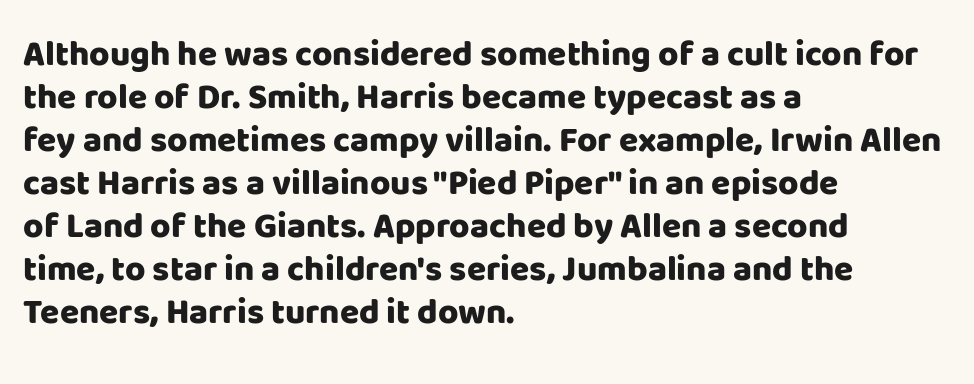
Between one letter and the next there's only the usual sliver of space. Summary of weight: heavy, a full bold. Tall strokes in this sample are plumb rather than angled. Do the characters align in a grid? No, the font is proportional.
